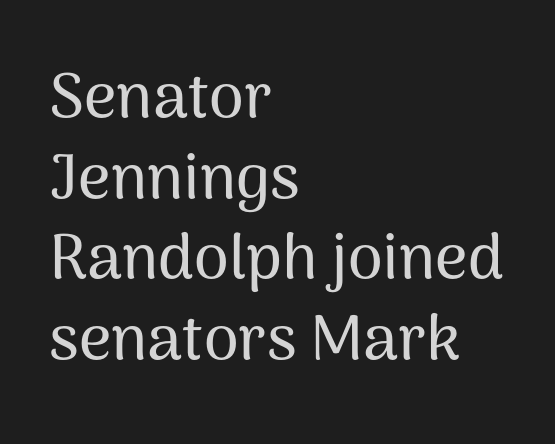
The block of text has a typical density, with ordinary space between rows. Style check: upright. A student would call this left alignment; a typographer would say flush left, rag right. The rendering uses natural spacing where letterforms have individual widths. Typographically, this falls in the sans-serif category. The space beneath each line is pristine and unruled.
